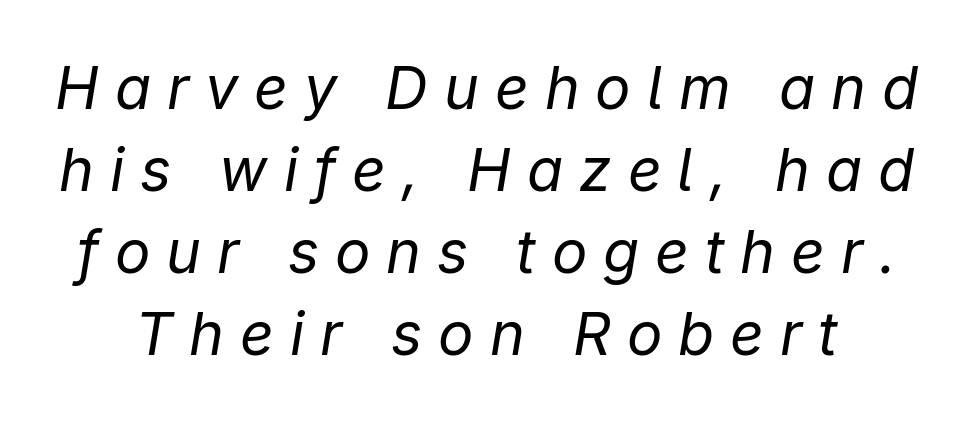
Q: Is the text bold? A: No.
Q: Is the text italic (slanted)? A: Yes, it leans right by about 9 degrees.
Q: Is the text underlined? A: No.
Q: Is the spacing between letters normal or unusually wide? A: Unusually wide.
Q: Is the spacing between lines tight, normal or loose? A: Normal.
Q: Width (condensed, normal, or wide)? A: Normal.
Q: Stroke contrast? A: Low.
Q: x-height? A: Medium.
Q: Monospaced? A: No.
